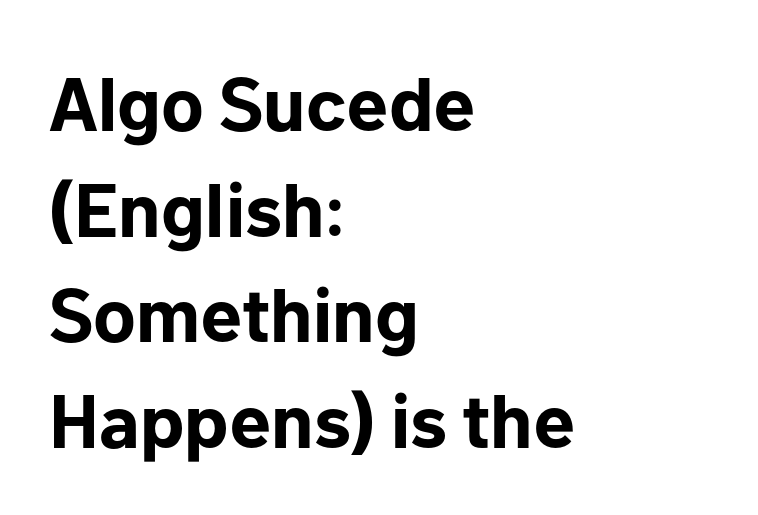
The passage is arranged the way most books set body copy — flush left. On the weight axis this lands at bold, roughly 700. The specimen omits any rule beneath the text block's lines. The passage shown stacks its lines at a standard gap.
